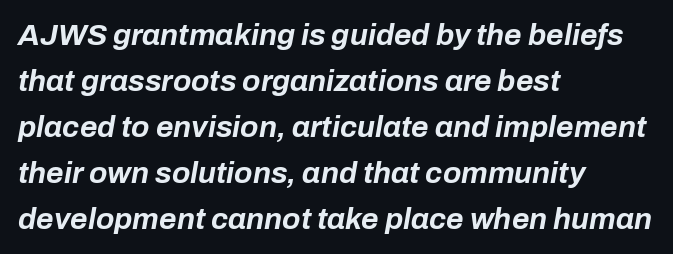
Glyph-to-glyph distance matches everyday printed text. When letters slant like this, we call the style italic. I'd describe the lettering as bold — thick and assertive. Regarding leading, the lines here are spaced in the standard way. Typeset ragged right — the left edge is the straight one. Plain, unruled lines of type.
